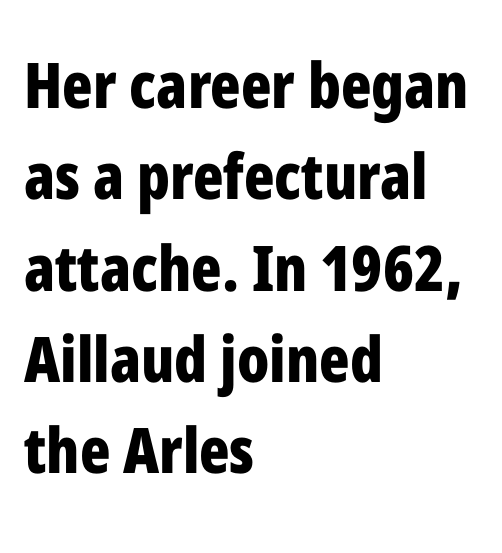
The text was rendered using a sans face with plain stroke endings. What weight is shown? A full bold with thick strokes. Plain, unruled lines of type. Leading: standard. Is this a fixed-width face? No — the glyphs have proportional, varying widths. Line beginnings align vertically; line endings do not.
